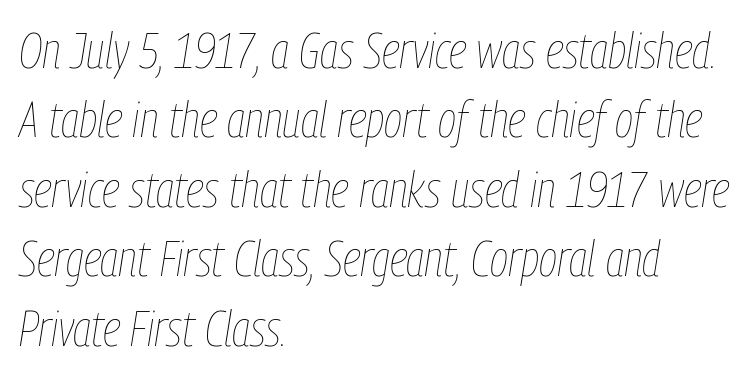
Q: Is the text bold? A: No.
Q: Is the text italic (slanted)? A: Yes, it leans right by about 9 degrees.
Q: Is the text underlined? A: No.
Q: How is the paragraph aligned? A: Left-aligned.
Q: Is the spacing between letters normal or unusually wide? A: Normal.
Q: Is the spacing between lines tight, normal or loose? A: Normal.
Q: Width (condensed, normal, or wide)? A: Condensed.
Q: Stroke contrast? A: Low.
Q: x-height? A: Medium.
Q: Monospaced? A: No.
